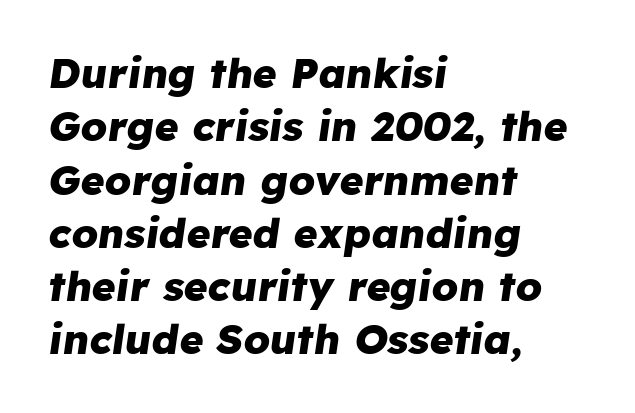
Is the letter spacing exaggerated? No — it looks like the ordinary default. Stroke thickness is high; the sample reads as a true bold. Honestly, the row spacing looks completely unremarkable. Plain, unruled lines of type. Emphasis-style slanted type is in use. Casual observation: everything's shoved over to the left.
